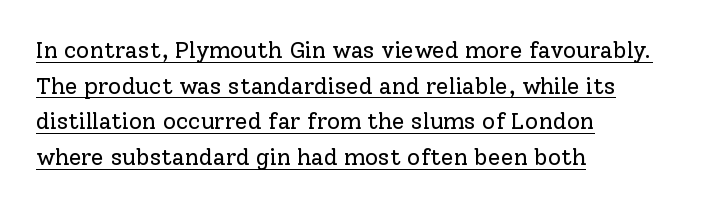
The image shows 23 px text type, upright; set left-aligned, normal line spacing (1.55x), normal letter spacing, underlined.
